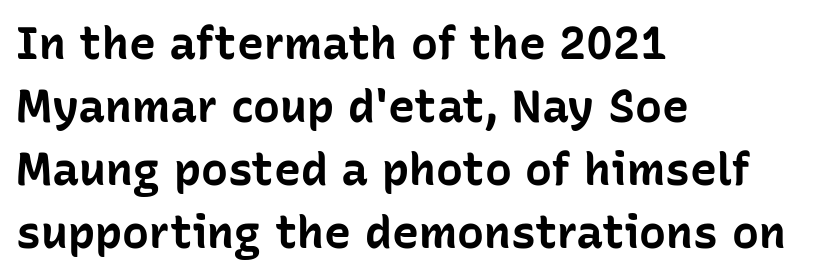
The image shows 45 px bold sans-serif type, upright; set left-aligned, normal line spacing (1.4x), normal letter spacing, not underlined; low stroke contrast and a medium x-height.
